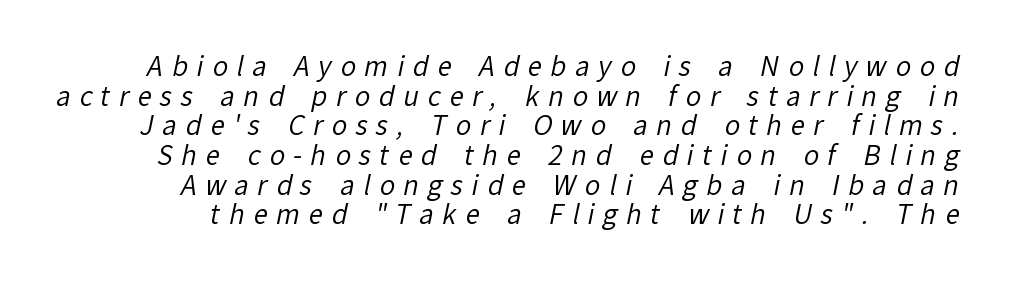
Summary of weight: not heavy and not bold. Characters follow at a spacing far wider than the type designer built in. Baseline-to-baseline distance is barely more than the letter height. Nobody drew a line under any word here.
